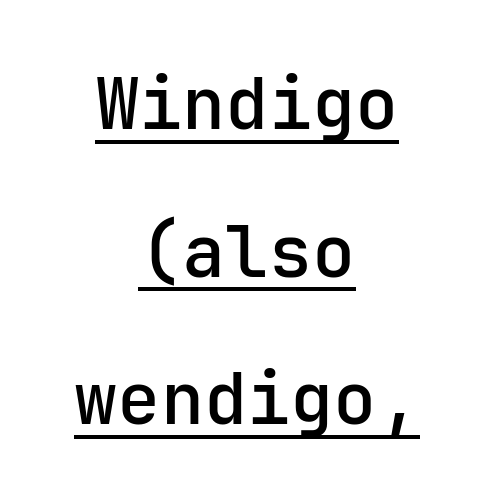
The image shows 72 px sans-serif type, upright, monospaced; set centered, loose line spacing (2.05x), normal letter spacing, underlined; low stroke contrast and a medium x-height.
